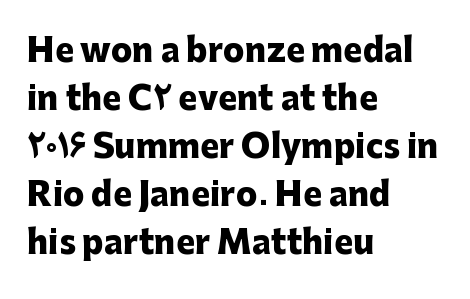
These lines are rendered in a variable-pitch font. These lines stack with their left ends in a neat column. The letters are bold, with thick, heavy strokes. The letters stand upright; this is a roman face. Type without underlining. Honestly, the row spacing looks completely unremarkable.
